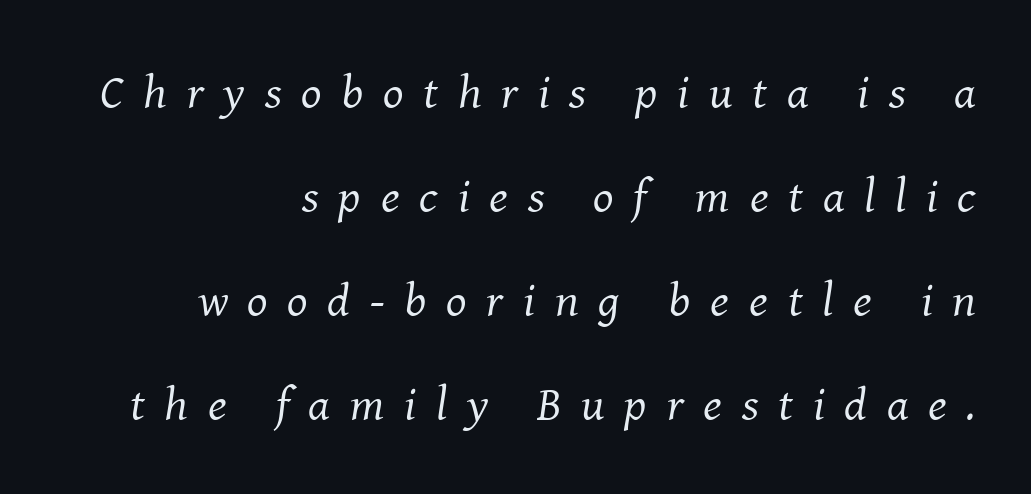
Q: Is the text bold? A: No.
Q: Is the text italic (slanted)? A: Yes, it leans right by about 8 degrees.
Q: Is the typeface a serif or a sans-serif typeface? A: Serif.
Q: Is the text underlined? A: No.
Q: How is the paragraph aligned? A: Right-aligned.
Q: Is the spacing between letters normal or unusually wide? A: Unusually wide.
Q: Is the spacing between lines tight, normal or loose? A: Loose.
Q: Width (condensed, normal, or wide)? A: Normal.
Q: Stroke contrast? A: Medium.
Q: x-height? A: Medium.
Q: Monospaced? A: No.
